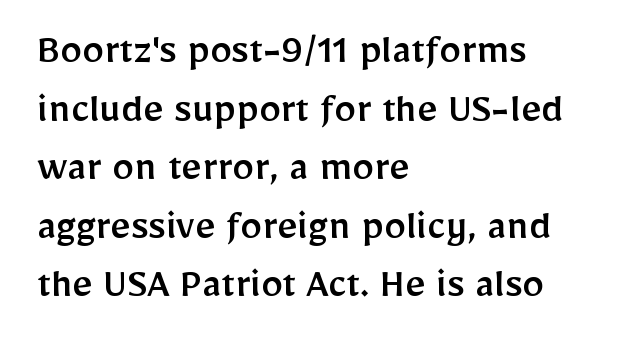
{"serif": "no", "italic": "no", "width": "normal", "stroke_contrast": "low", "x_height": "medium", "monospaced": "no", "underline": "no", "align": "left", "line_spacing": "normal", "line_spacing_ratio": 1.33, "letter_spacing": "normal", "letter_spacing_em": 0.0, "glyph_px": 44}
